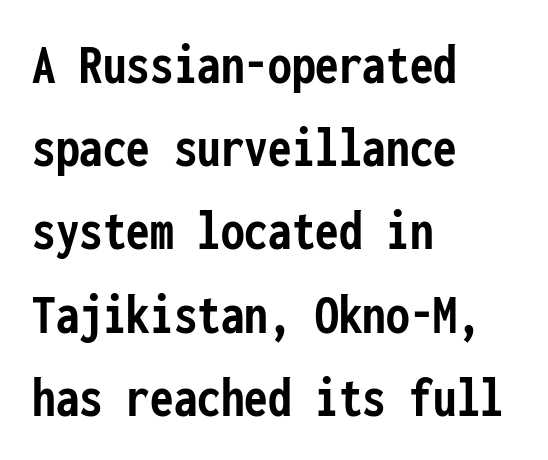
Q: Is the text bold? A: Yes.
Q: Is the text italic (slanted)? A: No, it is upright.
Q: Is the typeface a serif or a sans-serif typeface? A: Sans-serif.
Q: Is the text underlined? A: No.
Q: How is the paragraph aligned? A: Left-aligned.
Q: Is the spacing between letters normal or unusually wide? A: Normal.
Q: Is the spacing between lines tight, normal or loose? A: Normal.
Q: Width (condensed, normal, or wide)? A: Condensed.
Q: Stroke contrast? A: Low.
Q: x-height? A: Medium.
Q: Monospaced? A: Yes.
